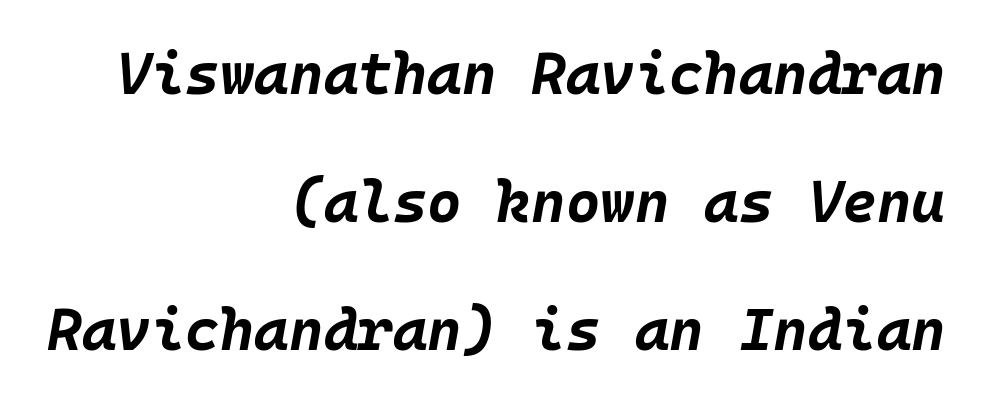
The font is running at its bold setting. The lines are spread far apart with generous leading. A typesetter would mark this as italic. Quick note: underline off. If you drew a ruler down the right edge, every line would touch it. Each word holds together tightly as a unit, with standard inter-letter gaps.
